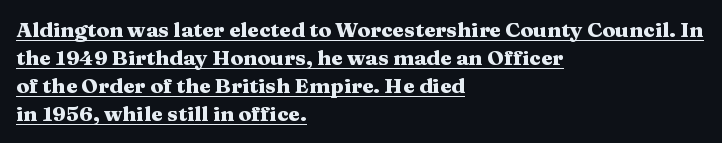
Q: Is the text bold? A: Yes.
Q: Is the text italic (slanted)? A: No, it is upright.
Q: Is the text underlined? A: Yes.
Q: How is the paragraph aligned? A: Left-aligned.
Q: Is the spacing between letters normal or unusually wide? A: Normal.
Q: Is the spacing between lines tight, normal or loose? A: Normal.
